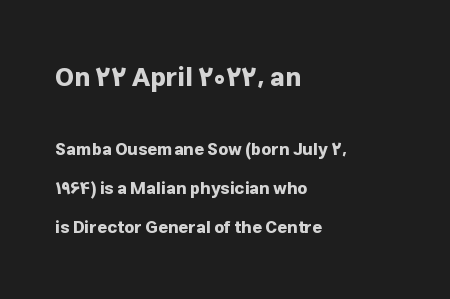
Q: Is the text bold? A: Yes.
Q: Is the text italic (slanted)? A: No, it is upright.
Q: Is the text underlined? A: No.
Q: How is the paragraph aligned? A: Left-aligned.
Q: Is the spacing between letters normal or unusually wide? A: Normal.
Q: Is the spacing between lines tight, normal or loose? A: Loose.
Q: Which block of text is set in a larger size, the first (top) or the second (bottom)? A: The first (top) one.
